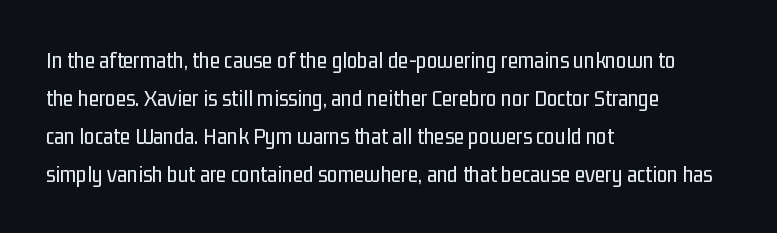
Q: Is the text bold? A: No.
Q: Is the text italic (slanted)? A: No, it is upright.
Q: Is the text underlined? A: No.
Q: How is the paragraph aligned? A: Left-aligned.
Q: Is the spacing between letters normal or unusually wide? A: Normal.
Q: Is the spacing between lines tight, normal or loose? A: Normal.
